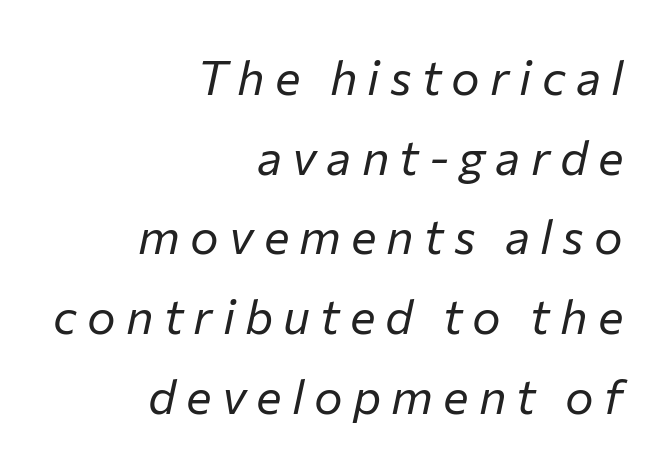
{"italic": "yes", "lean": "right", "slant_degrees": 12, "bold": "no", "weight": "regular", "width": "normal", "stroke_contrast": "low", "x_height": "medium", "monospaced": "no", "underline": "no", "align": "right", "line_spacing": "normal", "line_spacing_ratio": 1.66, "letter_spacing": "wide", "letter_spacing_em": 0.21, "glyph_px": 48}
